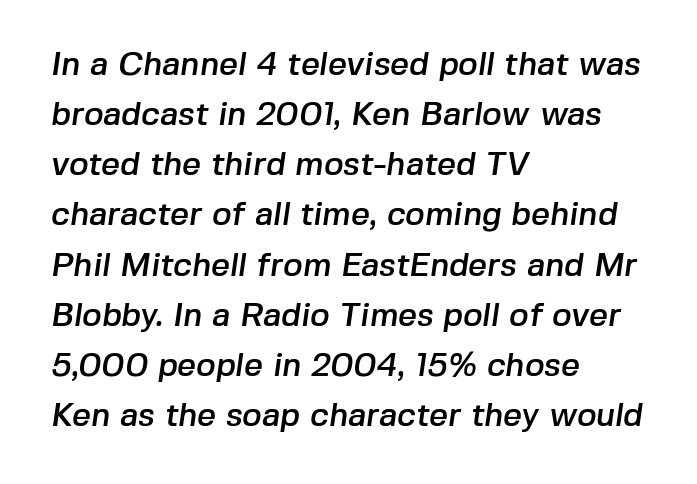
What's the leading like? Ordinary, nothing unusual. The baseline area is clear. The face used here is proportionally spaced, like ordinary book or web type. Typographically, this falls in the sans-serif category.
